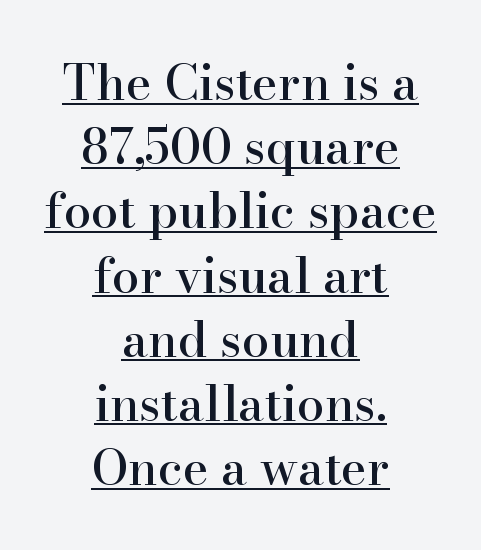
Rendered with straight, roman letterforms. What kind of face is this? One with serifs. A typesetter would call this proportional, since set widths differ per character. Looks like someone drew a line under every word here. Horizontally, the lines are justified to the midpoint only. Default kerning and tracking; the words read as compact shapes.
